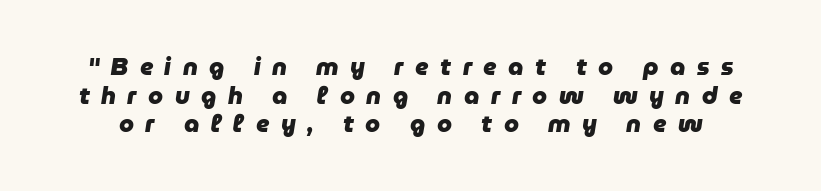
Q: Is the text bold? A: Yes.
Q: Is the text italic (slanted)? A: Yes, it leans right by about 9 degrees.
Q: Is the text underlined? A: No.
Q: Is the spacing between letters normal or unusually wide? A: Unusually wide.
